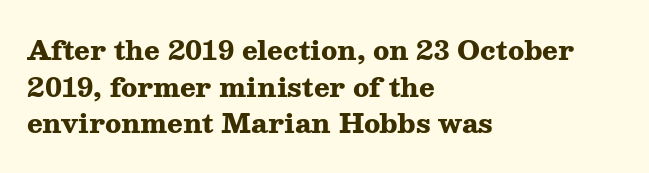
The image shows 26 px bold type, upright; set left-aligned, normal line spacing (1.41x), normal letter spacing, not underlined.
